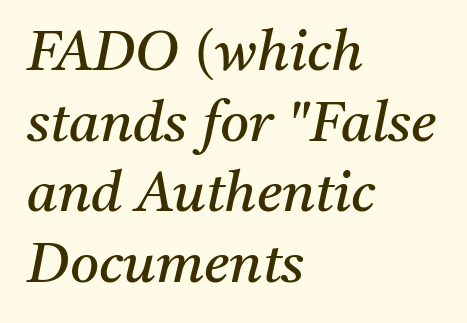
Italic: yes, the glyphs are oblique. Each letter keeps its own natural width here, so spacing adapts to shape. Type without underlining. The letterforms sit at book weight or below. These lines keep a tight, regular rhythm from letter to letter. The typesetter chose a ragged-right arrangement here.
